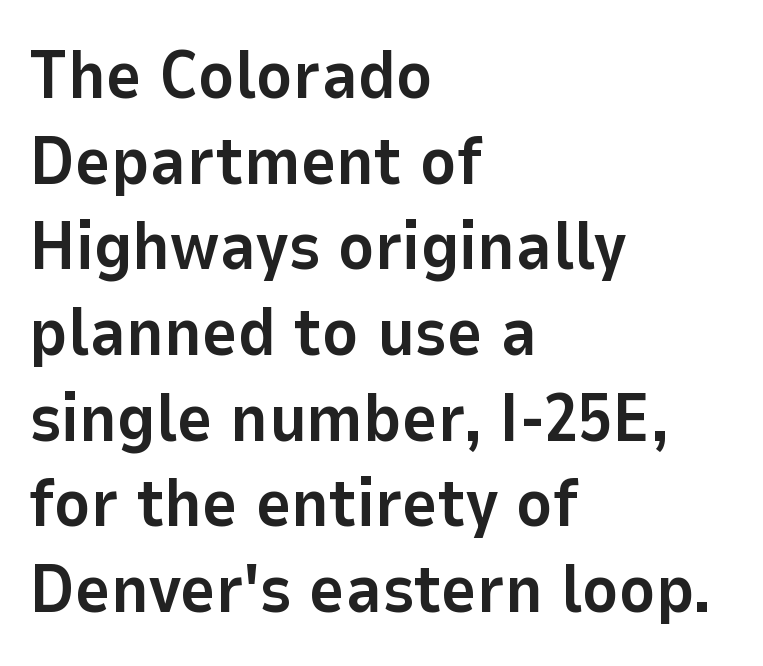
{"serif": "no", "italic": "no", "bold": "yes", "weight": "bold", "width": "normal", "stroke_contrast": "low", "x_height": "medium", "monospaced": "no", "underline": "no", "align": "left", "line_spacing": "normal", "line_spacing_ratio": 1.26, "letter_spacing": "normal", "letter_spacing_em": 0.0, "glyph_px": 68}
